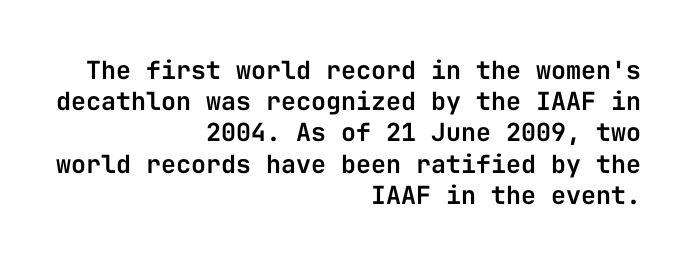
The image shows 25 px text type, upright; set right-aligned, normal line spacing (1.25x), normal letter spacing, not underlined.
